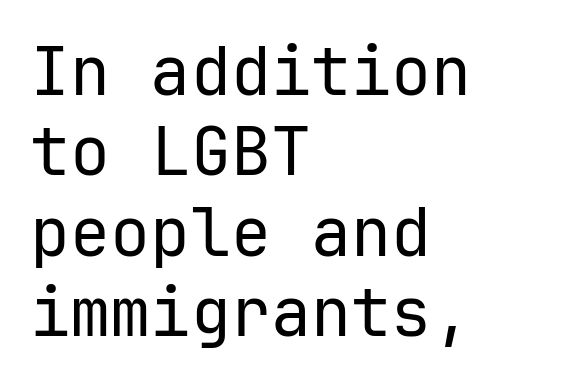
There is no visible air inserted between adjacent glyphs. Each line starts at the same left margin while the right side varies. Quick note: not italic, upright. Type style note: lacks serifs. This rendering features lettering with no underline. Counters stay open thanks to moderate or lighter strokes.
